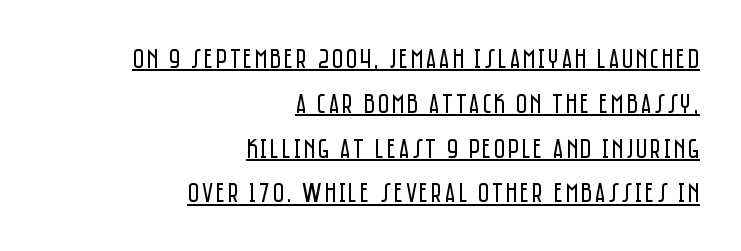
{"italic": "no", "bold": "no", "underline": "yes", "align": "right", "line_spacing": "normal", "line_spacing_ratio": 1.66, "glyph_px": 27}
